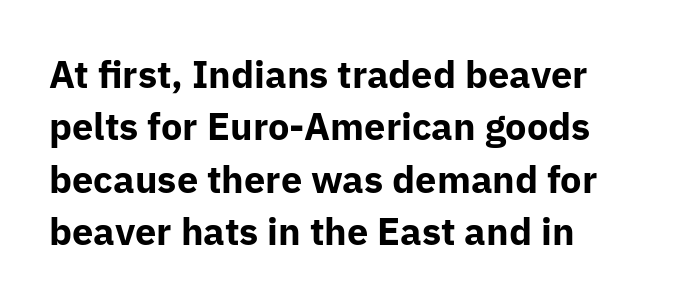
This is roman type, the default non-slanted kind. The foot of each line stays bare and open. Character widths vary here, with narrow letters taking less room than wide ones. Successive baselines arrive at the customary interval. These lines keep a tight, regular rhythm from letter to letter.
